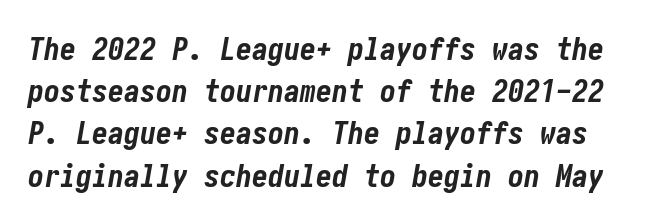
The image shows 32 px bold, condensed type, italic (leaning right); set normal line spacing (1.32x), normal letter spacing, not underlined; low stroke contrast and a medium x-height.
